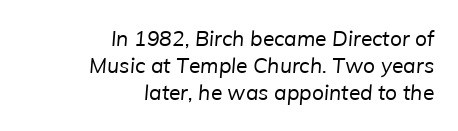
Q: Is the text bold? A: No.
Q: Is the text underlined? A: No.
Q: How is the paragraph aligned? A: Right-aligned.
Q: Is the spacing between letters normal or unusually wide? A: Normal.
Q: Is the spacing between lines tight, normal or loose? A: Normal.
